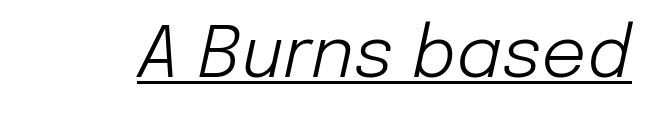
Q: Is the text bold? A: No.
Q: Is the text italic (slanted)? A: Yes, it leans right by about 12 degrees.
Q: Is the text underlined? A: Yes.
Q: Is the spacing between letters normal or unusually wide? A: Normal.
Q: Width (condensed, normal, or wide)? A: Normal.
Q: Stroke contrast? A: Low.
Q: x-height? A: Medium.
Q: Monospaced? A: No.
